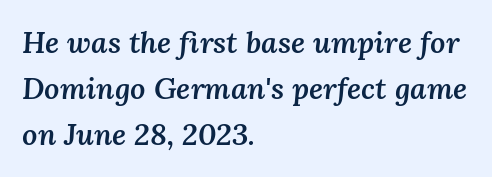
A typesetter would call this proportional, since set widths differ per character. Students, observe: this is what conventionally led text looks like. A bare baseline throughout the passage. Set as a demibold, roughly 600 on the weight scale. The tracking reads as untouched default to a designer's eye.
